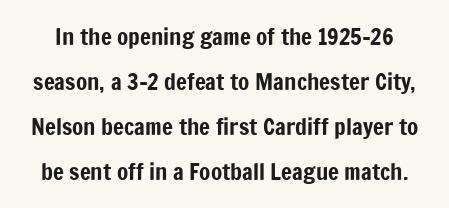
The image shows 23 px text type, upright; set loose line spacing (1.95x), normal letter spacing, not underlined.
